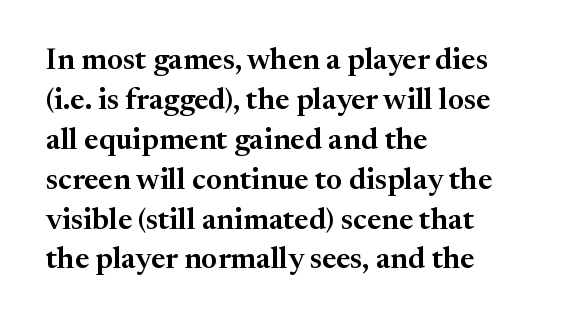
The text was rendered using a seriffed face with decorative stroke endings. The rendering uses a moderate line-height, typical for paragraphs. Lines of text with bare space underneath. The specimen reads as upright at a glance. Each letter keeps its own natural width here, so spacing adapts to shape. Compared with typical body copy, the letter spacing here is the same.
